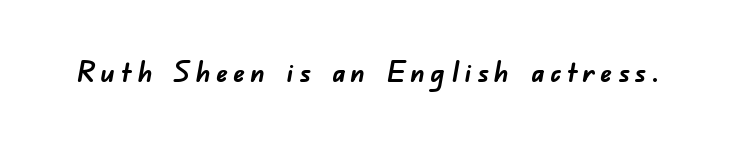
Plain, unruled lines of type. Here the designer chose a conventional face with non-uniform glyph widths. Look at the bottom of the vertical strokes: they stop flat, with no serifs. How heavy is the stroke? Heavy — this is a bold.
